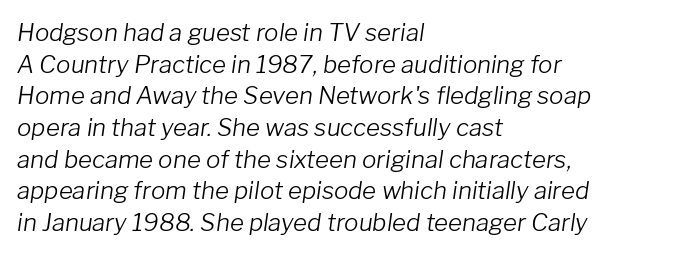
Line starts are locked; line ends wander. The font's italic variant was chosen for this text. Summary of vertical rhythm: regular, with standard interline spacing. The gaps between neighbouring characters are ordinary and unremarkable. Bold? No — there's no thickening of the strokes. Type without underlining.
